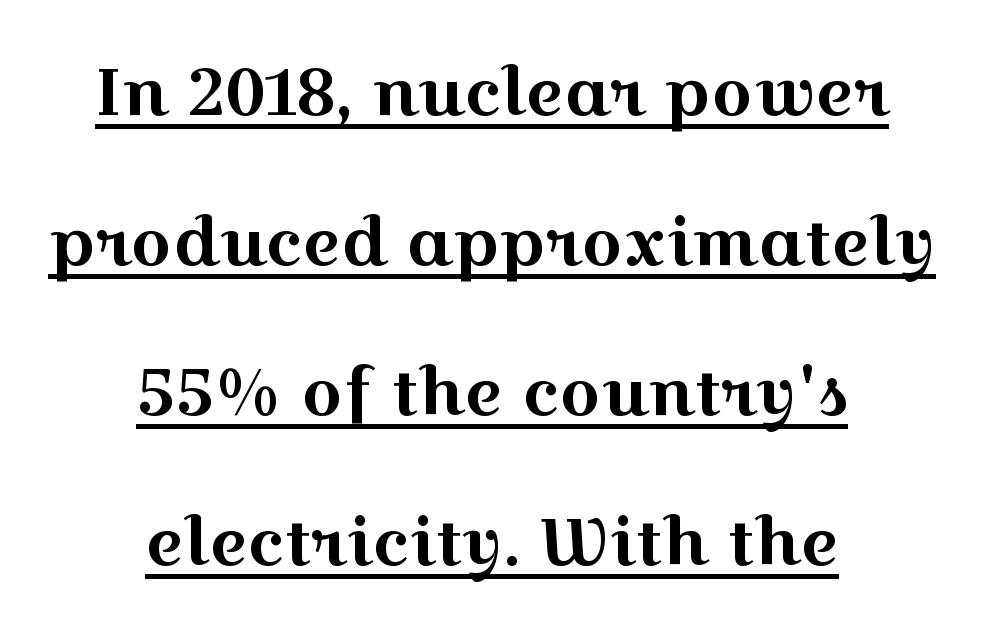
The image shows 65 px wide serif type, upright; set centered, loose line spacing (2.31x), normal letter spacing, underlined; a medium x-height.
